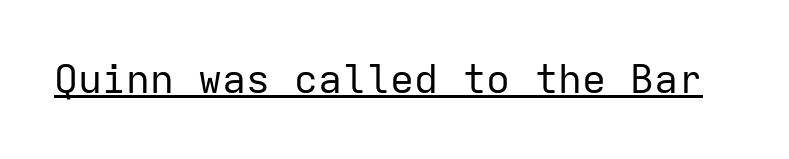
Q: Is the text bold? A: No.
Q: Is the text italic (slanted)? A: No, it is upright.
Q: Is the typeface a serif or a sans-serif typeface? A: Sans-serif.
Q: Is the text underlined? A: Yes.
Q: Is the spacing between letters normal or unusually wide? A: Normal.
Q: Width (condensed, normal, or wide)? A: Normal.
Q: Stroke contrast? A: Low.
Q: x-height? A: Medium.
Q: Monospaced? A: Yes.
